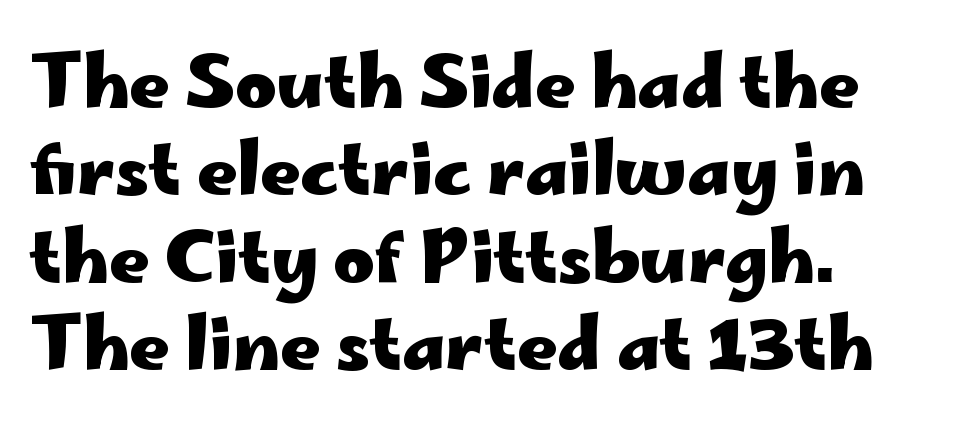
{"serif": "no", "italic": "no", "bold": "yes", "weight": "heavy", "width": "wide", "stroke_contrast": "low", "x_height": "small", "monospaced": "no", "underline": "no", "align": "left", "line_spacing": "normal", "line_spacing_ratio": 1.25, "letter_spacing": "normal", "letter_spacing_em": 0.0, "glyph_px": 70}
